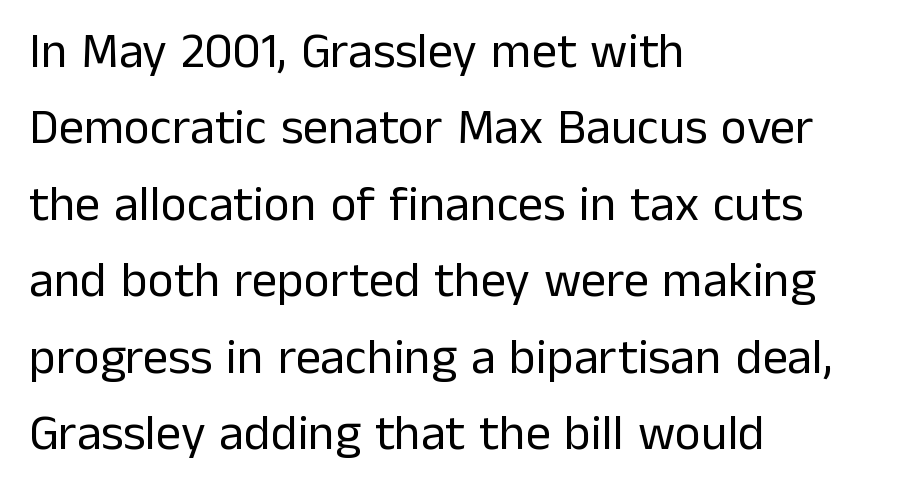
The image shows 50 px regular-weight sans-serif type, upright; set left-aligned, normal line spacing (1.53x), normal letter spacing, not underlined; low stroke contrast and a medium x-height.
